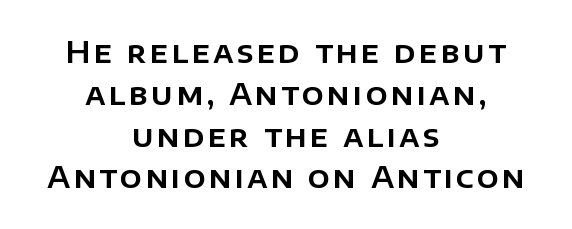
{"serif": "no", "italic": "no", "width": "normal", "stroke_contrast": "low", "x_height": "large", "monospaced": "no", "underline": "no", "align": "center", "line_spacing": "normal", "line_spacing_ratio": 1.44, "glyph_px": 29}
